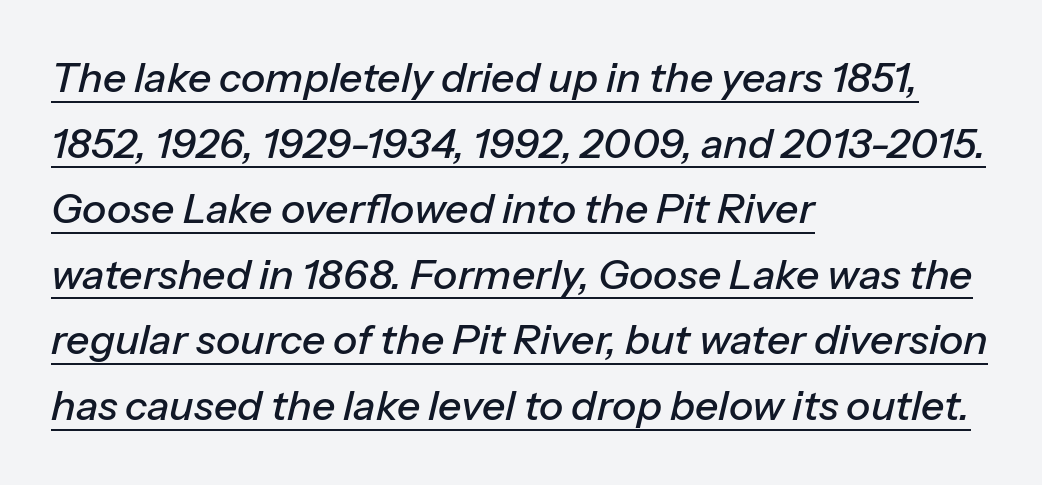
Short note: letters normally spaced. Does the copy run flush right? No — it runs flush left. Note the varied advance widths — an 'i' is clearly narrower than an 'm'. The face used here appears with an underline applied. Compared with ordinary roman type, these characters are visibly tilted. The designer left line spacing at the default.
